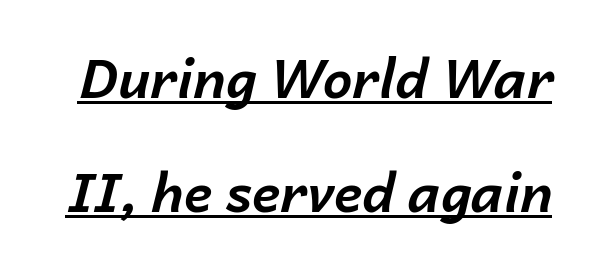
Typesetter's note: full bold, strokes at maximum text heaviness. Words appear dense and cohesive because spacing is normal. Regarding leading, the lines here are spaced well apart. These lines are rendered in a variable-pitch font. The lettering tilts uniformly, giving the passage an italic look.
